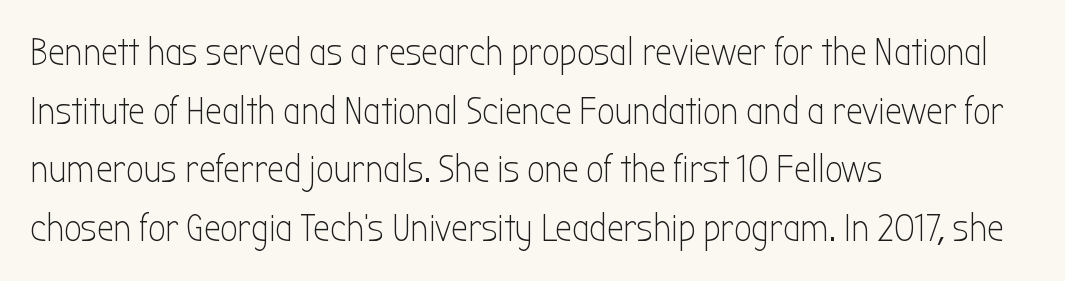
The image shows 38 px light, condensed sans-serif type, upright; set left-aligned, normal line spacing (1.54x), normal letter spacing, not underlined; low stroke contrast and a medium x-height.
